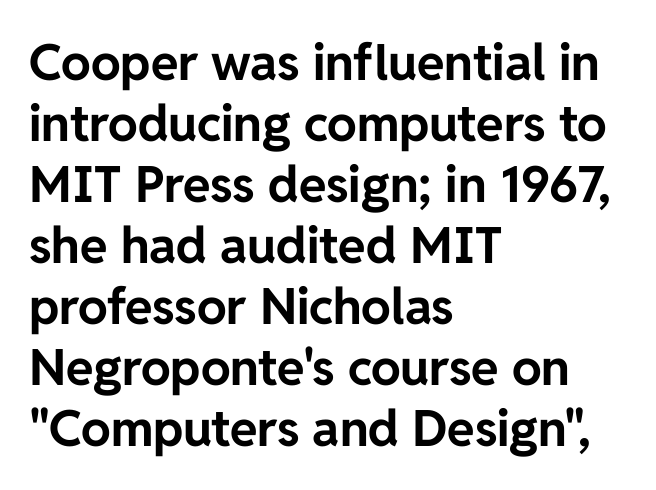
Beneath every word, the page is bare. Look at the bottom of the vertical strokes: they stop flat, with no serifs. The typography opts for an upright posture over an oblique one. Note the varied advance widths — an 'i' is clearly narrower than an 'm'. In CSS terms this would be text-align: left.
